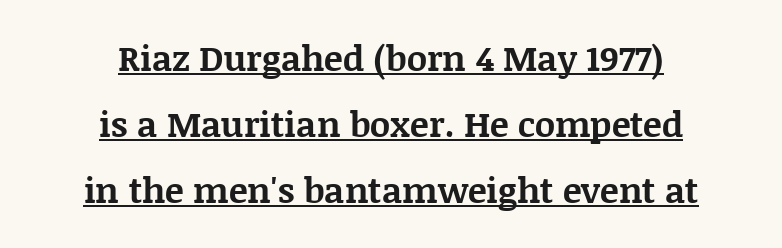
{"serif": "yes", "italic": "no", "bold": "yes", "weight": "bold", "width": "normal", "stroke_contrast": "medium", "x_height": "large", "monospaced": "no", "underline": "yes", "align": "center", "line_spacing_ratio": 1.89, "letter_spacing": "normal", "letter_spacing_em": 0.0, "glyph_px": 35}
